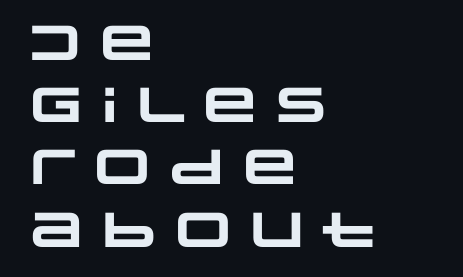
Q: Is the text bold? A: Yes.
Q: Is the typeface a serif or a sans-serif typeface? A: Sans-serif.
Q: Is the text underlined? A: No.
Q: How is the paragraph aligned? A: Left-aligned.
Q: Is the spacing between letters normal or unusually wide? A: Normal.
Q: Is the spacing between lines tight, normal or loose? A: Normal.
Q: Width (condensed, normal, or wide)? A: Wide.
Q: Stroke contrast? A: Low.
Q: x-height? A: Large.
Q: Monospaced? A: No.
